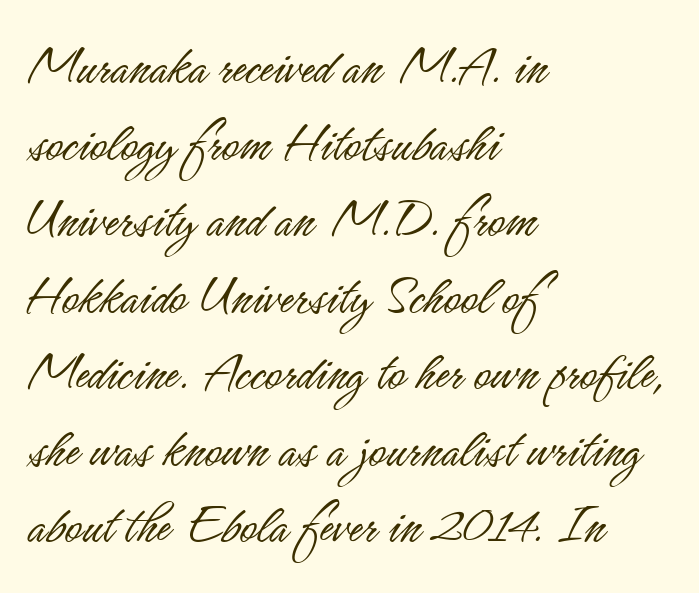
The image shows 58 px light, condensed sans-serif type; set left-aligned, normal line spacing (1.32x), normal letter spacing, not underlined; low stroke contrast and a small x-height.
